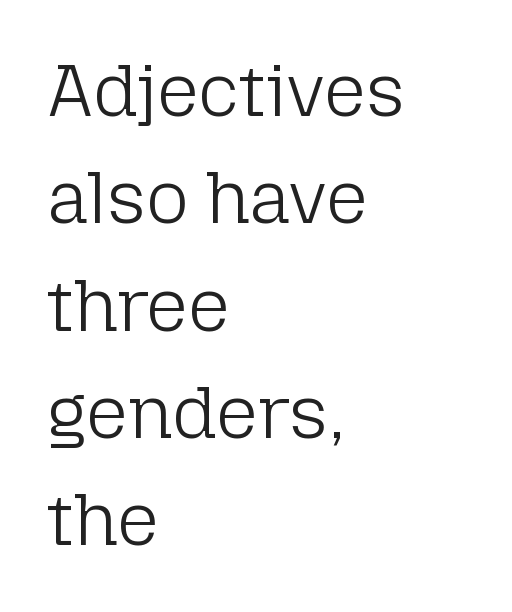
{"serif": "no", "italic": "no", "bold": "no", "weight": "light", "width": "normal", "stroke_contrast": "low", "x_height": "medium", "monospaced": "no", "underline": "no", "align": "left", "line_spacing": "normal", "line_spacing_ratio": 1.47, "letter_spacing": "normal", "letter_spacing_em": 0.0, "glyph_px": 73}
